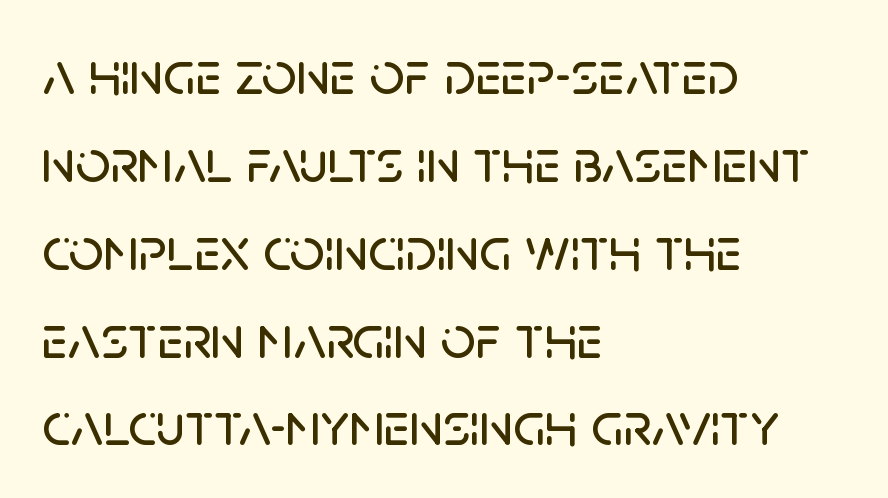
The image shows 61 px sans-serif type, upright; set left-aligned, normal line spacing (1.44x), normal letter spacing, not underlined; low stroke contrast and a large x-height.
